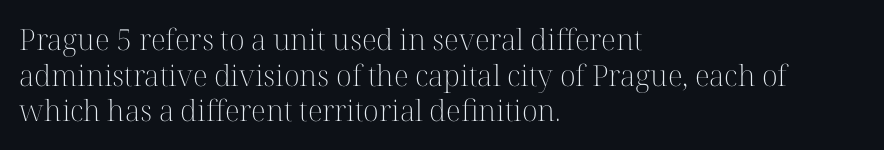
Q: Is the text bold? A: No.
Q: Is the text italic (slanted)? A: No, it is upright.
Q: Is the typeface a serif or a sans-serif typeface? A: Serif.
Q: Is the text underlined? A: No.
Q: How is the paragraph aligned? A: Left-aligned.
Q: Is the spacing between letters normal or unusually wide? A: Normal.
Q: Width (condensed, normal, or wide)? A: Normal.
Q: Stroke contrast? A: High.
Q: x-height? A: Medium.
Q: Monospaced? A: No.
